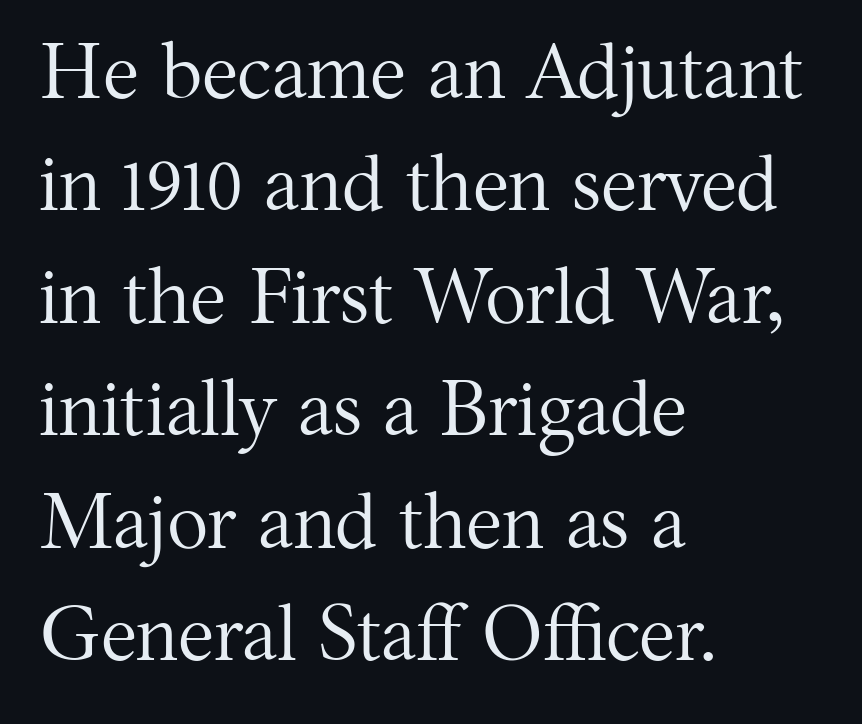
{"serif": "yes", "italic": "no", "bold": "no", "weight": "regular", "width": "normal", "stroke_contrast": "medium", "x_height": "medium", "monospaced": "no", "underline": "no", "align": "left", "line_spacing": "normal", "line_spacing_ratio": 1.46, "letter_spacing": "normal", "letter_spacing_em": 0.0, "glyph_px": 77}
